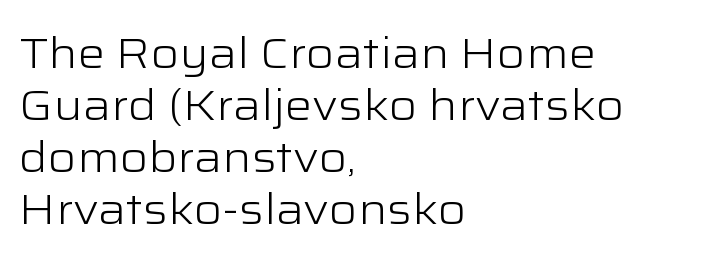
A sans-serif font was chosen for this passage. The passage shown is typed in a proportional face where columns would drift. The passage shown is not underscored anywhere. The paragraph shown leans on its left margin.
